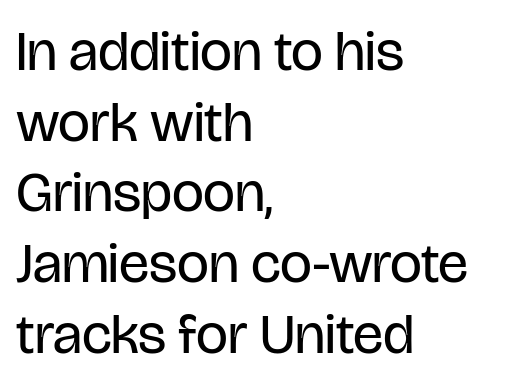
{"serif": "no", "italic": "no", "bold": "no", "weight": "regular", "width": "condensed", "stroke_contrast": "low", "x_height": "large", "monospaced": "no", "underline": "no", "align": "left", "line_spacing_ratio": 1.24, "letter_spacing": "normal", "letter_spacing_em": 0.0, "glyph_px": 57}
